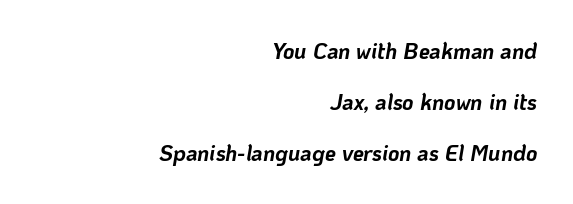
{"italic": "yes", "lean": "right", "slant_degrees": 10, "bold": "yes", "underline": "no", "align": "right", "line_spacing": "loose", "line_spacing_ratio": 2.32, "letter_spacing": "normal", "letter_spacing_em": 0.0, "glyph_px": 22}
